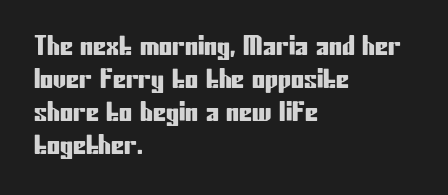
The foot of each line stays bare and open. Leading matches the norm, producing a regular column. The paragraph shown leans on its left margin. The gaps between neighbouring characters are ordinary and unremarkable. Italic? Not at all — the glyphs are vertical.
